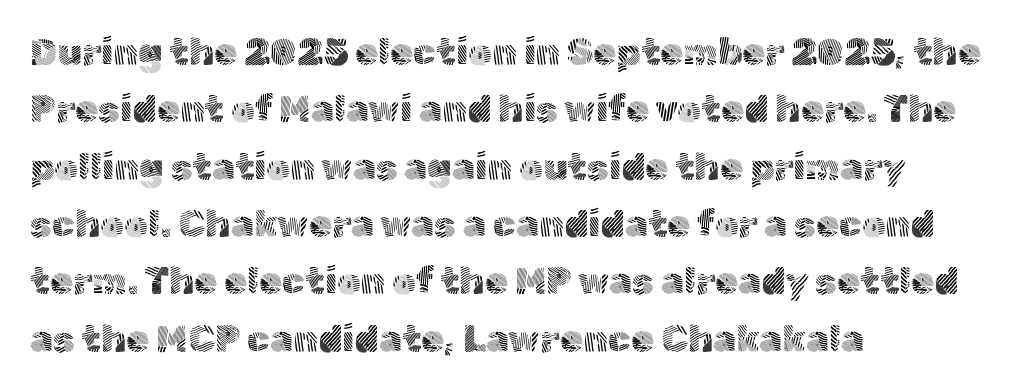
Q: Is the text bold? A: No.
Q: Is the text italic (slanted)? A: No, it is upright.
Q: Is the typeface a serif or a sans-serif typeface? A: Sans-serif.
Q: Is the text underlined? A: No.
Q: How is the paragraph aligned? A: Left-aligned.
Q: Is the spacing between letters normal or unusually wide? A: Normal.
Q: Is the spacing between lines tight, normal or loose? A: Normal.
Q: Width (condensed, normal, or wide)? A: Normal.
Q: x-height? A: Medium.
Q: Monospaced? A: No.
